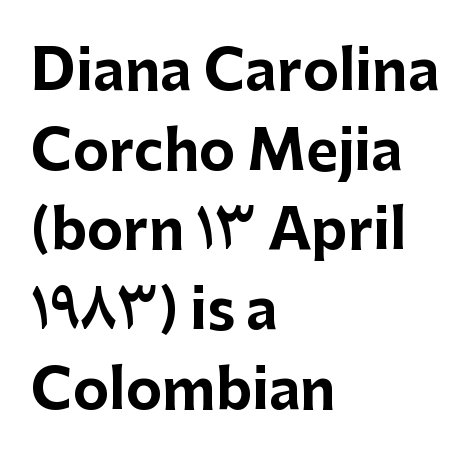
The characters look thick and weighty, a clear bold. Each letter keeps its own natural width here, so spacing adapts to shape. Style check: upright. Left-aligned paragraph, ragged on the right.
